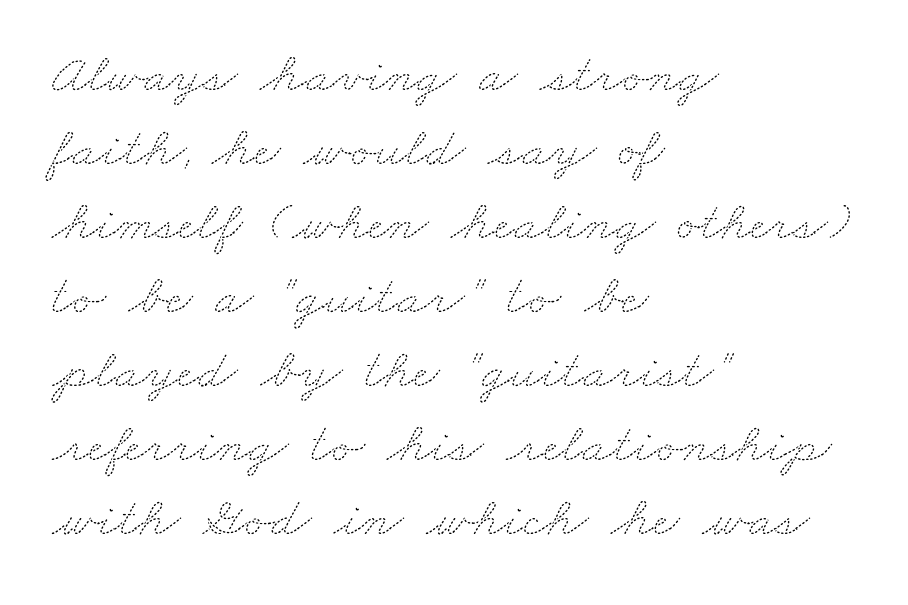
Q: Is the text bold? A: No.
Q: Is the text underlined? A: No.
Q: How is the paragraph aligned? A: Left-aligned.
Q: Is the spacing between letters normal or unusually wide? A: Normal.
Q: Is the spacing between lines tight, normal or loose? A: Normal.
Q: Width (condensed, normal, or wide)? A: Wide.
Q: Stroke contrast? A: Medium.
Q: x-height? A: Small.
Q: Monospaced? A: No.
